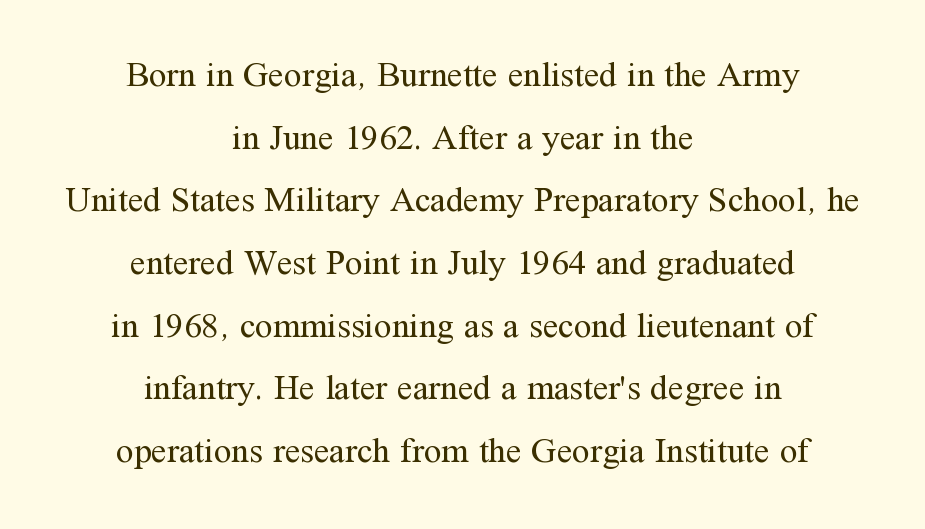
Here the designer chose a conventional face with non-uniform glyph widths. Glyph-to-glyph distance matches everyday printed text. Unlike a clean sans, this face finishes its strokes with serifs. The strip under each line holds only bare page.
